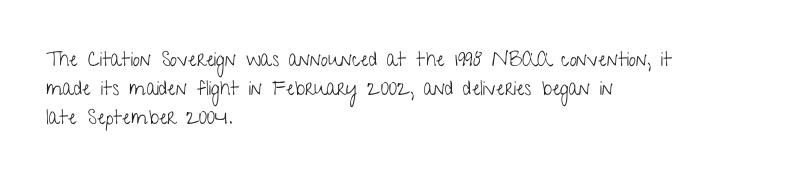
The image shows 20 px text type, upright; set left-aligned, normal line spacing (1.44x), normal letter spacing, not underlined.
